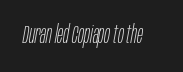
The weight would be labelled regular, book, light, or lighter still. Rendered with sloped, italic letterforms. Any mark beneath the type? The region is blank. A typesetter would call this zero additional tracking.
